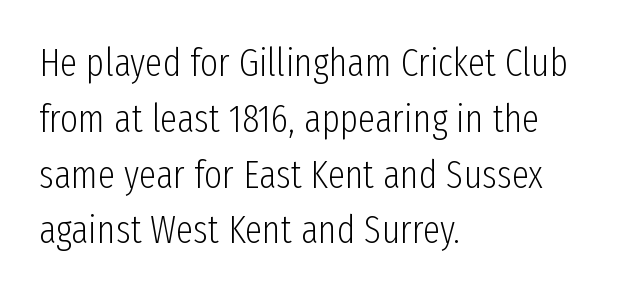
The image shows 39 px light, condensed sans-serif type, upright; set left-aligned, normal line spacing (1.43x), normal letter spacing, not underlined; low stroke contrast and a medium x-height.
